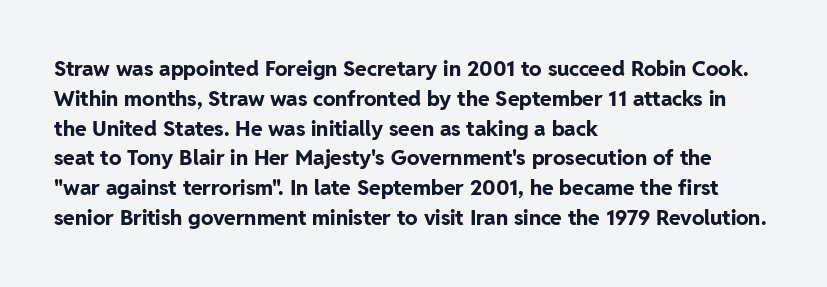
A bare baseline throughout the passage. Heavy-handed strokes throughout: this text is bold. Style check: upright. The setting favours the left margin, as ordinary paragraphs usually do. How are the letters spaced? Ordinarily, with no added tracking.
